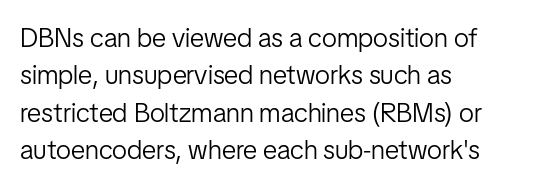
The image shows 27 px text type, upright; set left-aligned, normal line spacing (1.38x), normal letter spacing, not underlined.
